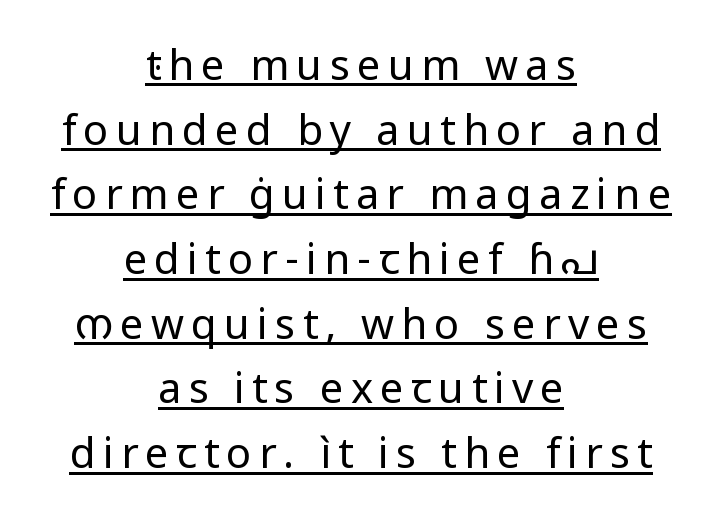
{"serif": "no", "italic": "no", "bold": "no", "weight": "regular", "width": "normal", "stroke_contrast": "low", "x_height": "medium", "monospaced": "no", "underline": "yes", "align": "center", "line_spacing": "normal", "line_spacing_ratio": 1.54, "glyph_px": 42}
